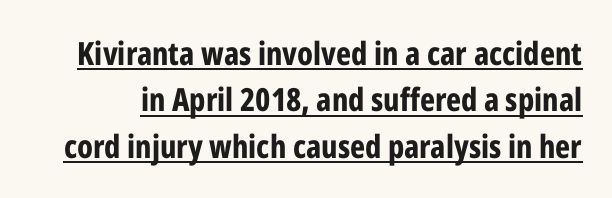
Q: Is the text bold? A: Yes.
Q: Is the text italic (slanted)? A: No, it is upright.
Q: Is the typeface a serif or a sans-serif typeface? A: Sans-serif.
Q: Is the text underlined? A: Yes.
Q: Is the spacing between letters normal or unusually wide? A: Normal.
Q: Is the spacing between lines tight, normal or loose? A: Normal.
Q: Width (condensed, normal, or wide)? A: Condensed.
Q: Stroke contrast? A: Low.
Q: x-height? A: Medium.
Q: Monospaced? A: No.
